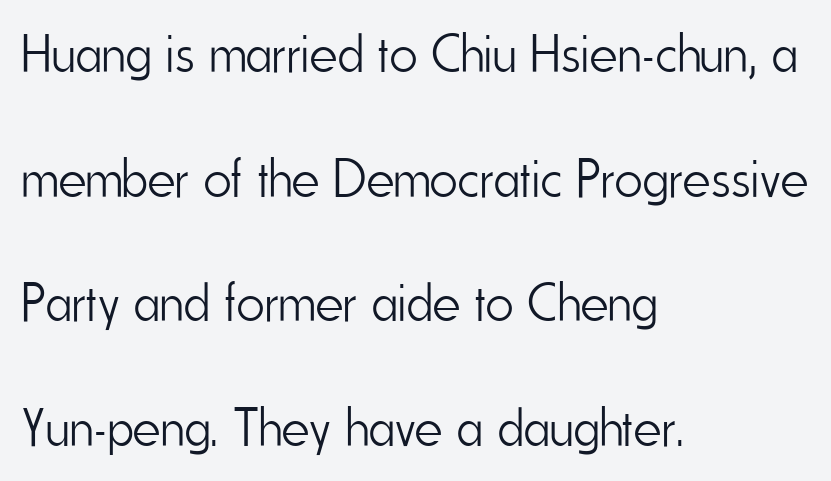
I'd call this a sans setting — the letters go barefoot. The typography opts for an upright posture over an oblique one. Summary of vertical rhythm: relaxed, with wide interline spacing. Counters stay open thanks to moderate or lighter strokes.
